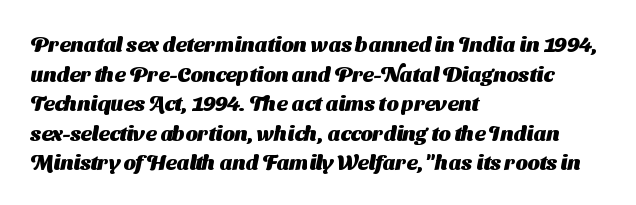
The image shows 21 px bold type; set left-aligned, normal line spacing (1.41x), normal letter spacing, not underlined.
